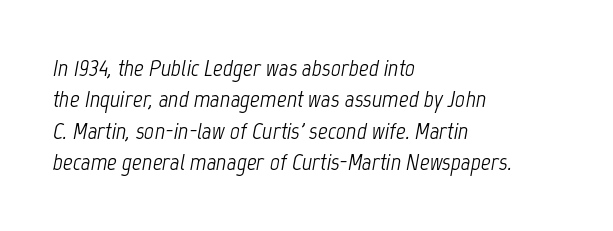
The image shows 24 px text type, italic (leaning right); set left-aligned, normal line spacing (1.31x), normal letter spacing, not underlined.
